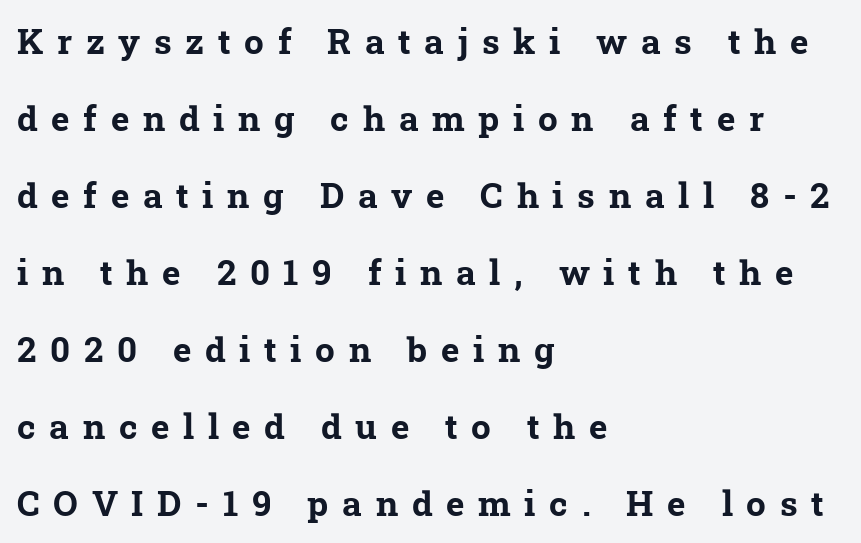
Words float on clear page, feet unadorned. Compared with typical paragraphs, the rows here are farther apart. The letters are spread apart with noticeably loose tracking. The ragged edge is on the right, which tells us the setting is flush left.
